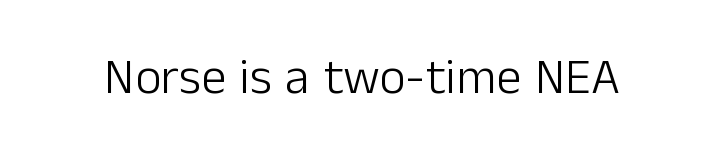
Stroke mass is kept to a normal reading level or below. Has an underline been added? It has not. This sample uses plain, unmodified letter spacing. Vertical strokes here are truly vertical.
